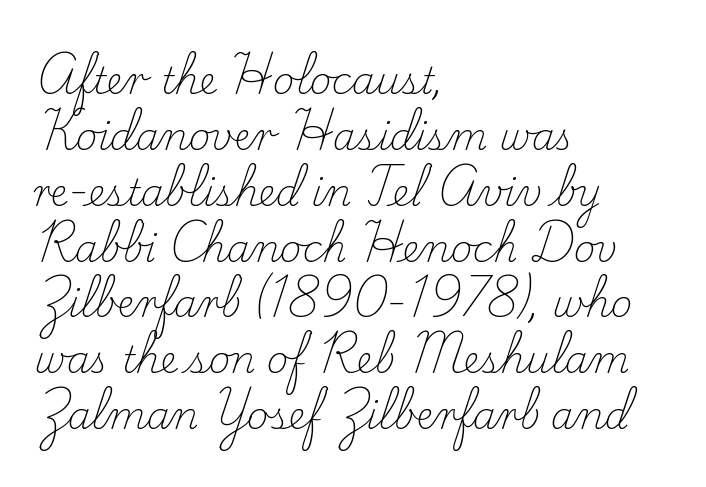
Clear beneath every line of the passage. The typesetting does not lean heavy: it is not bold. Is this a sans? No — the strokes have serifs. Leading matches the norm, producing a regular column.
